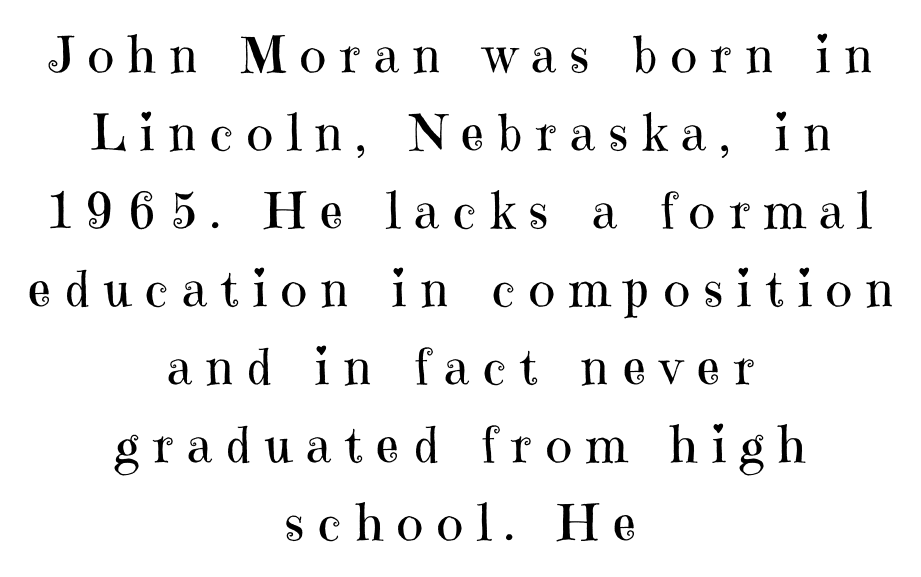
Honestly, there is no underline to notice here at all. Here the designer chose a conventional face with non-uniform glyph widths. How would I describe the line gaps? Plain and ordinary. These lines are composed in type with serifs.
